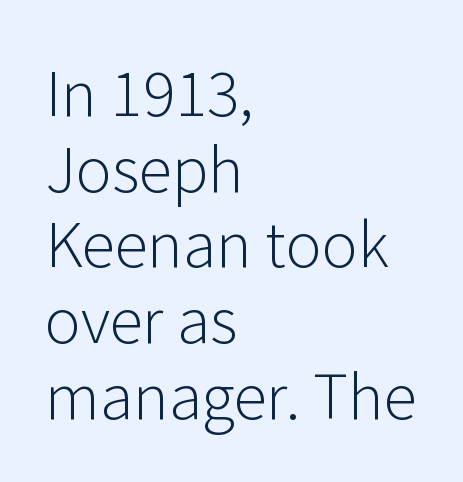
{"serif": "no", "italic": "no", "bold": "no", "weight": "light", "width": "normal", "stroke_contrast": "low", "x_height": "medium", "monospaced": "no", "underline": "no", "align": "left", "line_spacing_ratio": 1.24, "letter_spacing": "normal", "letter_spacing_em": 0.0, "glyph_px": 61}
